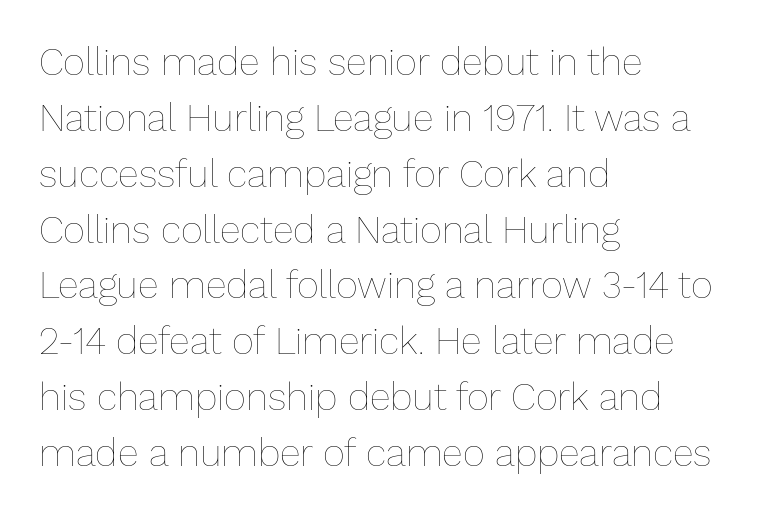
{"italic": "no", "bold": "no", "weight": "thin", "width": "normal", "stroke_contrast": "low", "x_height": "medium", "monospaced": "no", "underline": "no", "align": "left", "line_spacing": "normal", "line_spacing_ratio": 1.47, "letter_spacing": "normal", "letter_spacing_em": 0.0, "glyph_px": 38}
